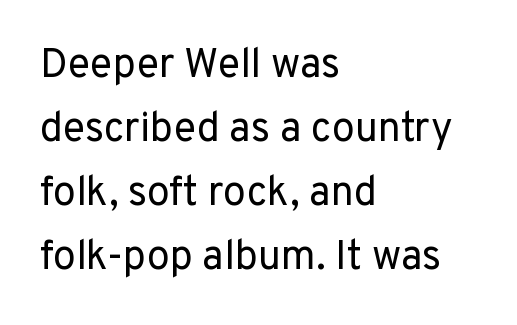
The image shows 41 px regular-weight sans-serif type, upright; set left-aligned, normal line spacing (1.56x), normal letter spacing, not underlined; low stroke contrast and a medium x-height.
